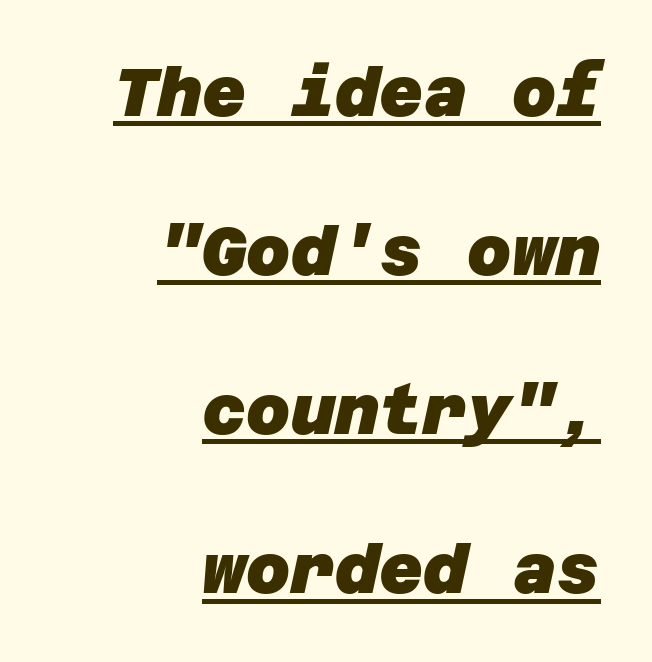
The image shows 68 px heavy sans-serif type; set right-aligned, loose line spacing (2.34x), normal letter spacing, underlined; low stroke contrast and a large x-height.
